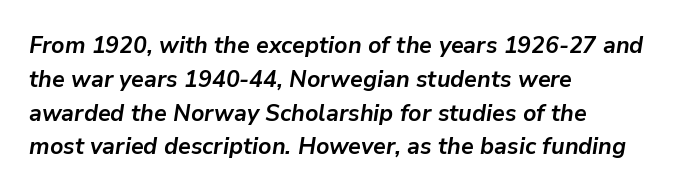
The image shows 23 px bold type, italic (leaning right); set left-aligned, normal line spacing (1.47x), normal letter spacing, not underlined.
